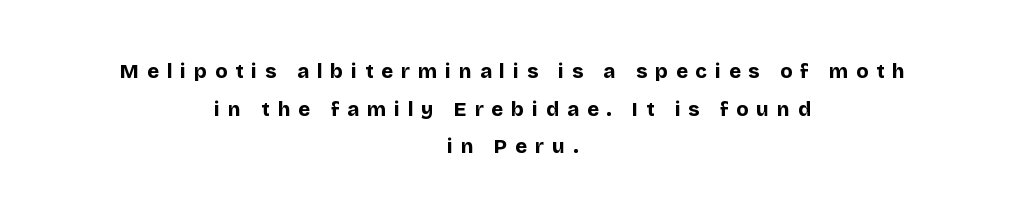
{"italic": "no", "bold": "yes", "underline": "no", "align": "center", "line_spacing_ratio": 1.88, "letter_spacing": "wide", "letter_spacing_em": 0.4, "glyph_px": 20}
